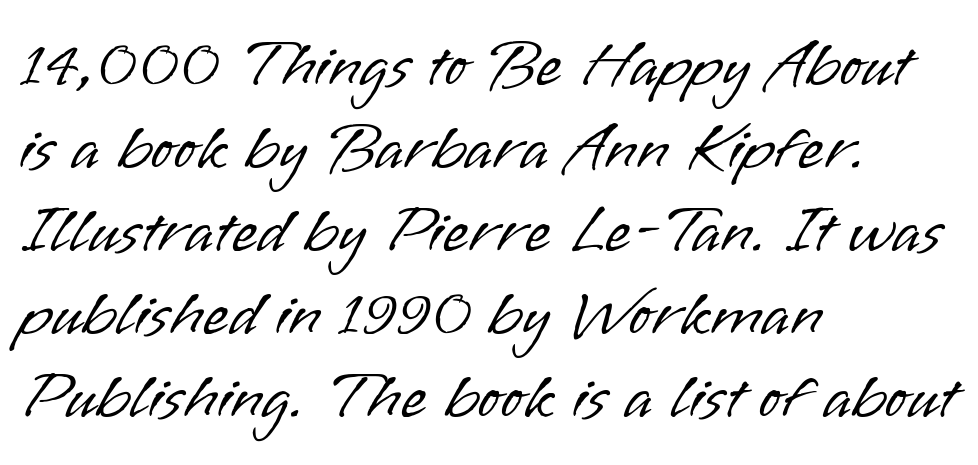
Grotesque or geometric, the face here clearly has no serifs. Look at the tracking — it's just the regular setting, nothing added. Caption: face not bold, strokes unweighted. The setting favours the left margin, as ordinary paragraphs usually do.
